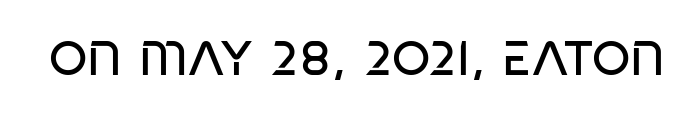
Lines of text with bare space underneath. These lines keep a tight, regular rhythm from letter to letter. This sample uses a sans-serif face. Character widths vary here, with narrow letters taking less room than wide ones.
